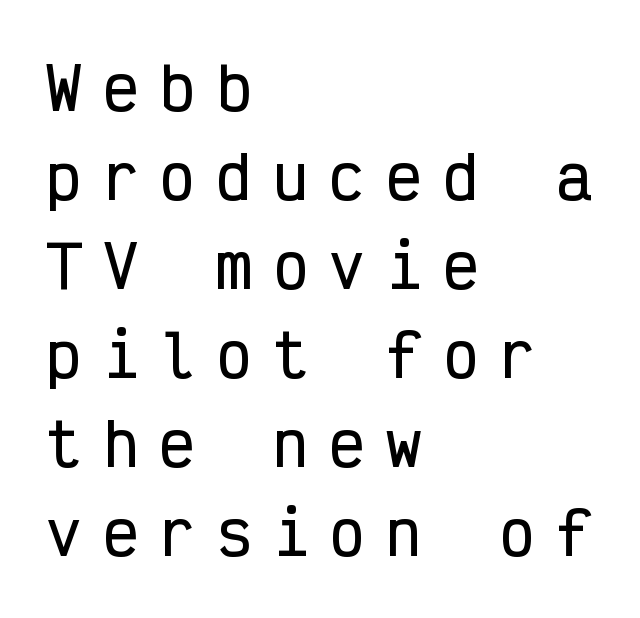
{"serif": "no", "italic": "no", "width": "condensed", "stroke_contrast": "low", "x_height": "medium", "monospaced": "yes", "underline": "no", "align": "left", "line_spacing": "normal", "line_spacing_ratio": 1.51, "letter_spacing": "wide", "letter_spacing_em": 0.36, "glyph_px": 59}
